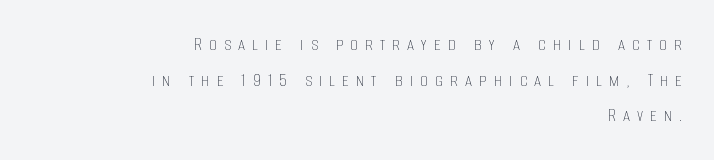
The foot of each line stays bare and open. Caption: face not bold, strokes unweighted. Italic: no, the glyphs are upright roman. Compared with typical body copy, the letter spacing here is much looser.
